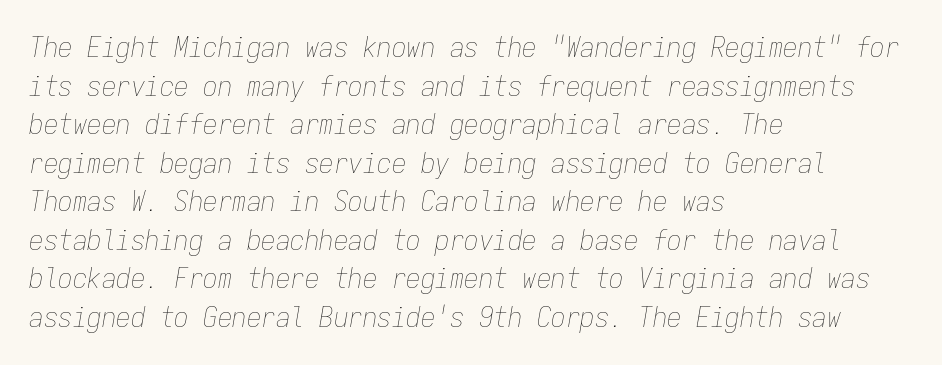
Looking at the ascenders, they clearly lean. Students, observe: this is what conventionally led text looks like. The gaps between neighbouring characters are ordinary and unremarkable. The letters march in equal steps, a hallmark of fixed-pitch type. Unbolded letterforms with no extra heft. Casual observation: everything's shoved over to the left.
